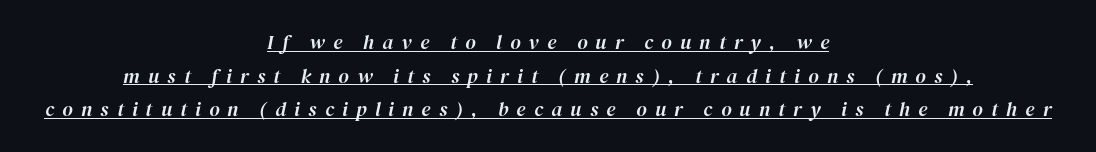
{"italic": "yes", "lean": "right", "slant_degrees": 12, "underline": "yes", "align": "center", "line_spacing": "normal", "line_spacing_ratio": 1.68, "letter_spacing": "wide", "letter_spacing_em": 0.41, "glyph_px": 20}
